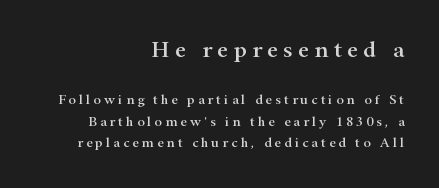
Q: Is the text italic (slanted)? A: No, it is upright.
Q: Is the text underlined? A: No.
Q: How is the paragraph aligned? A: Right-aligned.
Q: Is the spacing between letters normal or unusually wide? A: Unusually wide.
Q: Is the spacing between lines tight, normal or loose? A: Normal.
Q: Which block of text is set in a larger size, the first (top) or the second (bottom)? A: The first (top) one.
